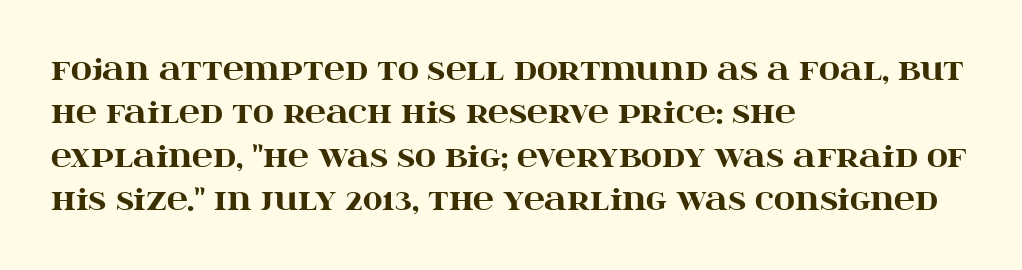
The image shows 29 px heavy, wide serif type, upright; set left-aligned, normal line spacing (1.5x), normal letter spacing, not underlined; high stroke contrast and a large x-height.
